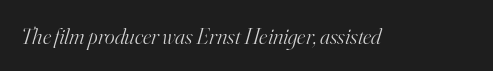
Q: Is the text bold? A: No.
Q: Is the text italic (slanted)? A: Yes, it leans right by about 16 degrees.
Q: Is the text underlined? A: No.
Q: Is the spacing between letters normal or unusually wide? A: Normal.
